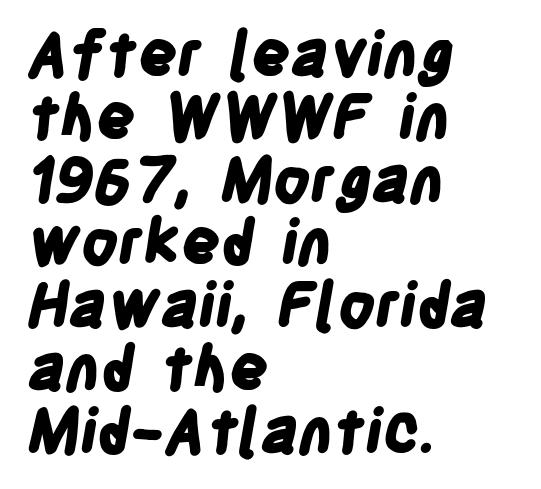
The image shows 61 px bold, condensed sans-serif type; set left-aligned, tight line spacing (1.03x), normal letter spacing, not underlined; low stroke contrast and a large x-height.
